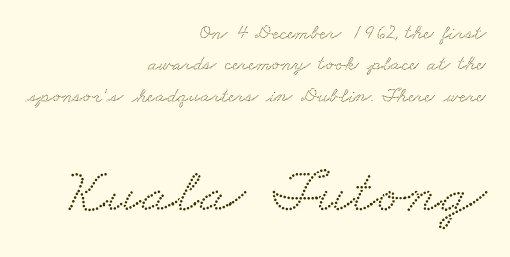
{"serif": "yes", "width": "wide", "stroke_contrast": "low", "x_height": "small", "monospaced": "no", "underline": "no", "align": "right", "line_spacing": "normal", "line_spacing_ratio": 1.49, "letter_spacing": "normal", "letter_spacing_em": 0.0, "larger_block": "second", "size_ratio": 3.0, "glyph_px": 63}
